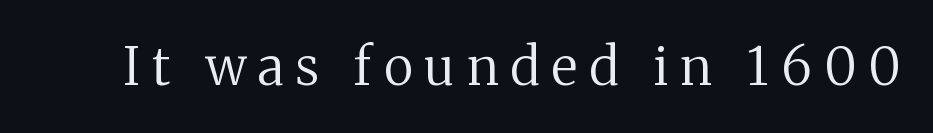
The face used here is seriffed, in the tradition of book romans. The weight tops out at a normal text grade. The baseline area is clear. The letters advance in unequal steps, a hallmark of proportional type. Designer's note — italics off, roman on.
